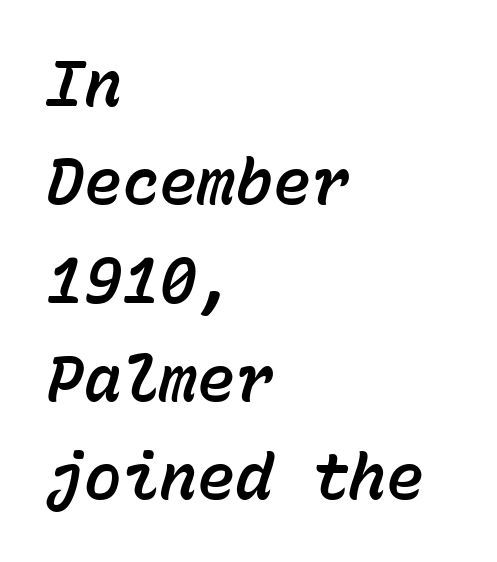
Q: Is the text italic (slanted)? A: Yes, it leans right by about 15 degrees.
Q: Is the text underlined? A: No.
Q: How is the paragraph aligned? A: Left-aligned.
Q: Is the spacing between letters normal or unusually wide? A: Normal.
Q: Is the spacing between lines tight, normal or loose? A: Normal.
Q: Width (condensed, normal, or wide)? A: Normal.
Q: Stroke contrast? A: Low.
Q: x-height? A: Medium.
Q: Monospaced? A: Yes.
